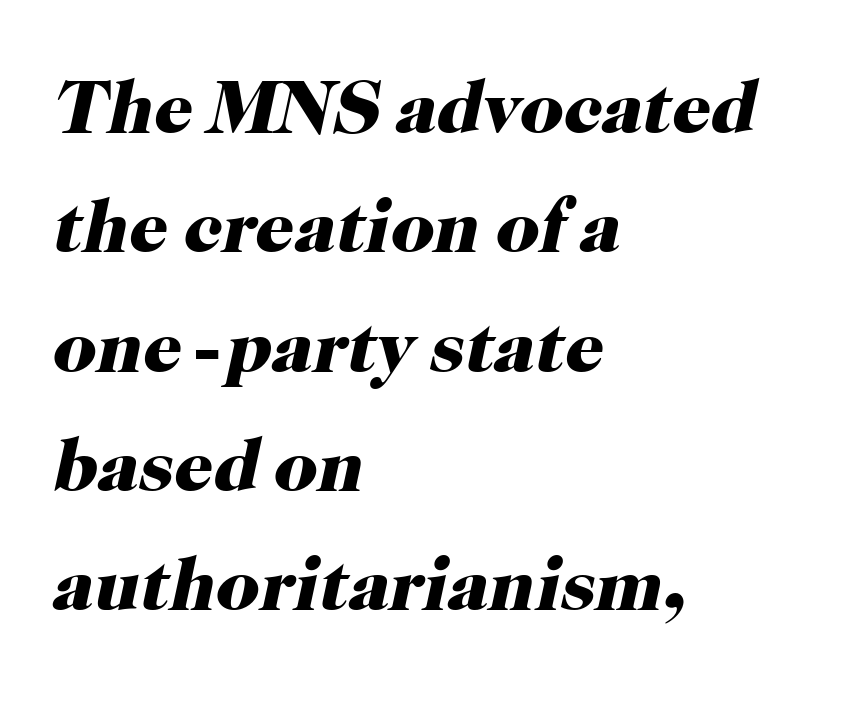
Line beginnings align vertically; line endings do not. Classification — serif. Glance below the letters and you will spot only blank space. The rendering uses a moderate line-height, typical for paragraphs. Is the type slanted? Yes — the strokes lean at a clear angle.
